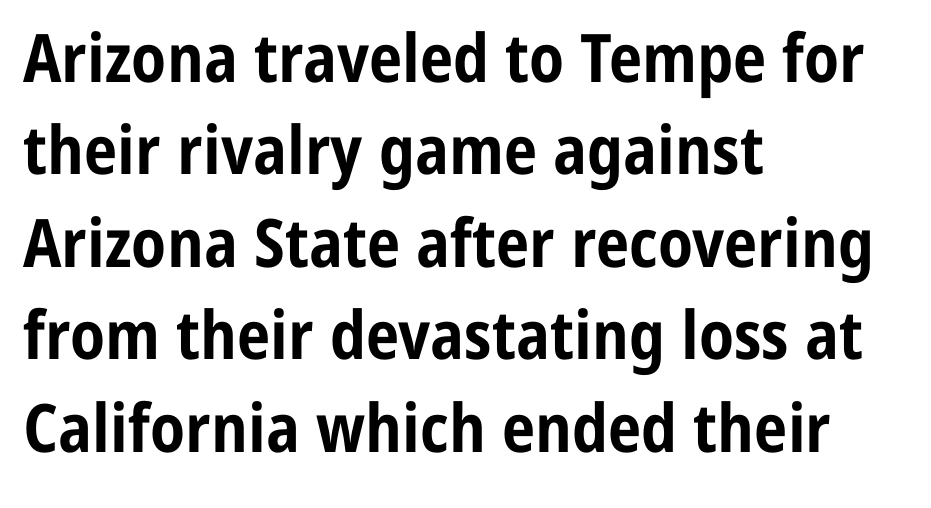
This rendering features lettering with no underline. The typesetting leans heavy: a genuine bold. This sample uses an upright cut, with every glyph sitting square on the baseline. All the whitespace from short lines collects on the right. Regarding leading, the lines here are spaced in the standard way.
